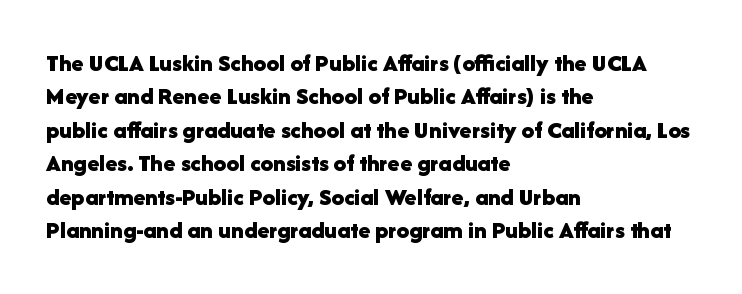
Notice how the passage keeps a crisp vertical edge on the left only. Ordinary non-slanted type is in use. This sample uses plain, unmodified letter spacing. Strong, thick strokes mark this as bold type. Normally led — the rows are evenly, conventionally spaced.
